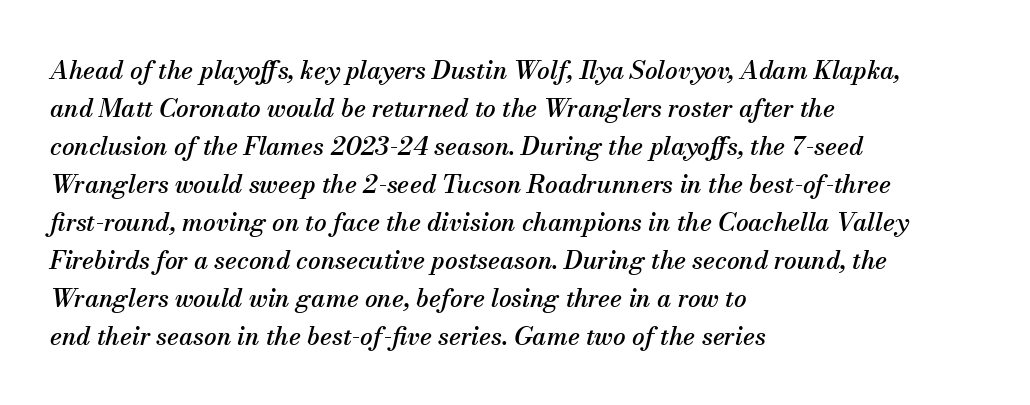
The image shows 25 px text type, italic (leaning right); set left-aligned, normal line spacing (1.52x), normal letter spacing, not underlined.
